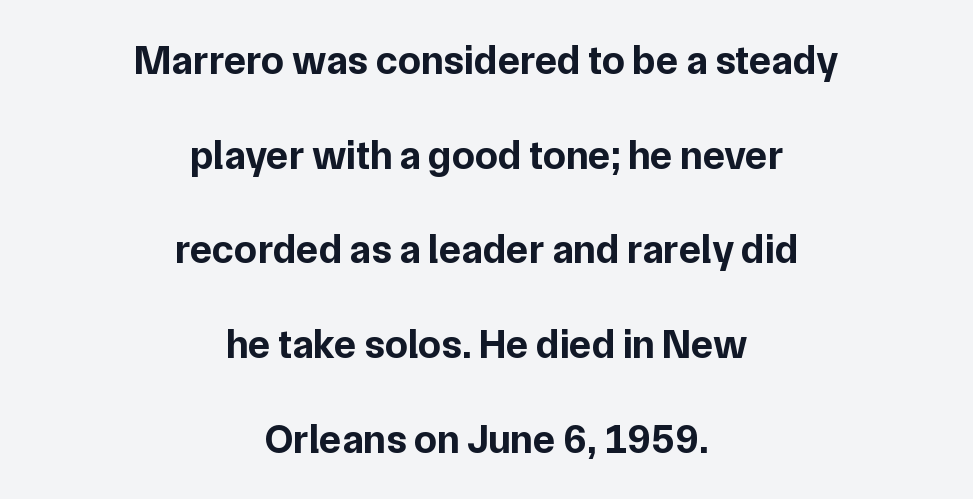
Think of a printed novel: that variable character pitch is what you see here. Posture: straight, roman, zero tilt. Tracking here is standard; glyphs follow each other at the usual distance. Typographic density is high because the face is bold. Line starts and ends both wander, symmetrically. What kind of face is this? One without serifs — a sans.
